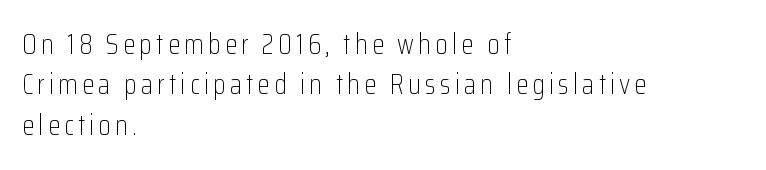
{"serif": "no", "italic": "no", "bold": "no", "weight": "light", "width": "condensed", "stroke_contrast": "low", "x_height": "medium", "monospaced": "no", "underline": "no", "align": "left", "line_spacing": "normal", "line_spacing_ratio": 1.44, "glyph_px": 28}
